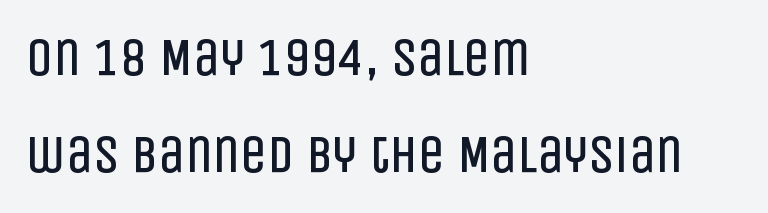
The image shows 53 px regular-weight, condensed sans-serif type, upright; set left-aligned, line spacing 1.83x, normal letter spacing, not underlined; low stroke contrast and a large x-height.
